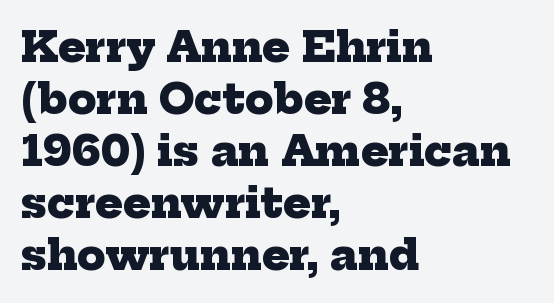
Q: Is the text bold? A: Yes.
Q: Is the typeface a serif or a sans-serif typeface? A: Serif.
Q: Is the text underlined? A: No.
Q: How is the paragraph aligned? A: Left-aligned.
Q: Is the spacing between letters normal or unusually wide? A: Normal.
Q: Is the spacing between lines tight, normal or loose? A: Normal.
Q: Width (condensed, normal, or wide)? A: Normal.
Q: Stroke contrast? A: Low.
Q: x-height? A: Medium.
Q: Monospaced? A: No.
